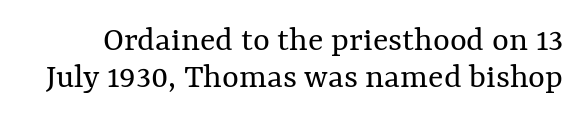
The image shows 36 px regular-weight type, upright; set tight line spacing (1.02x), normal letter spacing, not underlined; medium stroke contrast and a medium x-height.
